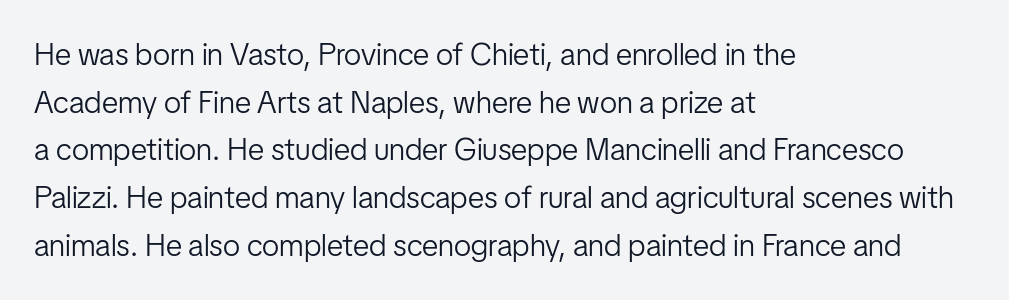
Q: Is the text bold? A: No.
Q: Is the text italic (slanted)? A: No, it is upright.
Q: Is the typeface a serif or a sans-serif typeface? A: Sans-serif.
Q: Is the text underlined? A: No.
Q: How is the paragraph aligned? A: Left-aligned.
Q: Is the spacing between letters normal or unusually wide? A: Normal.
Q: Is the spacing between lines tight, normal or loose? A: Normal.
Q: Width (condensed, normal, or wide)? A: Condensed.
Q: Stroke contrast? A: Low.
Q: x-height? A: Medium.
Q: Monospaced? A: No.
